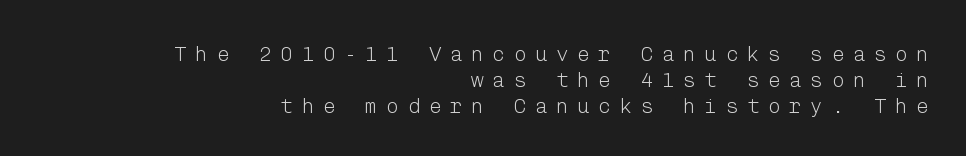
The image shows 21 px text type, upright; set right-aligned, line spacing 1.23x, unusually wide letter spacing (+0.41 em), not underlined.
